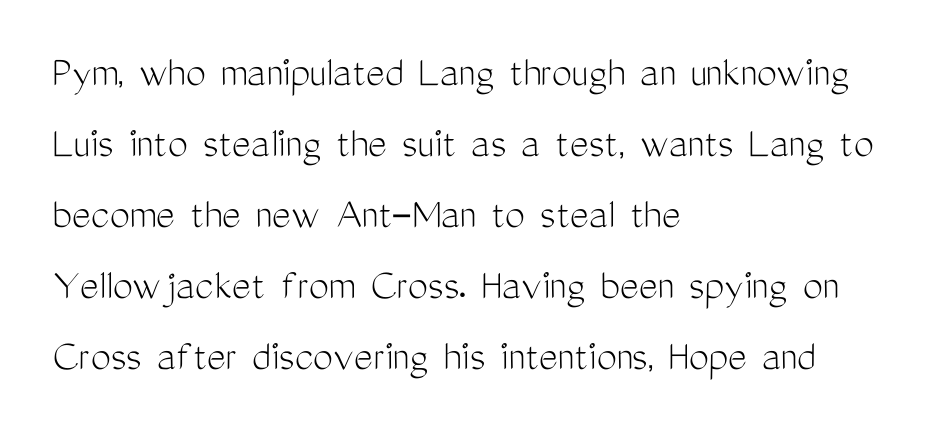
{"serif": "no", "italic": "no", "bold": "no", "weight": "light", "width": "condensed", "stroke_contrast": "medium", "x_height": "medium", "monospaced": "no", "underline": "no", "align": "left", "line_spacing": "normal", "line_spacing_ratio": 1.58, "letter_spacing": "normal", "letter_spacing_em": 0.0, "glyph_px": 45}
